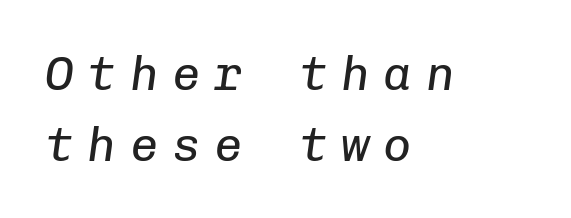
The image shows 47 px regular-weight type, italic (leaning right), monospaced; set left-aligned, normal line spacing (1.51x), unusually wide letter spacing (+0.3 em), not underlined; low stroke contrast and a medium x-height.
